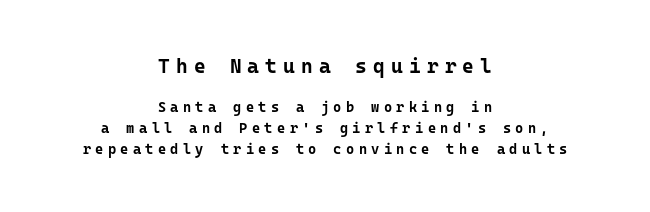
The image shows 20 px bold type, upright; set centered, normal line spacing (1.47x), unusually wide letter spacing (+0.31 em), not underlined; the first (top) block is 1.43x larger.
